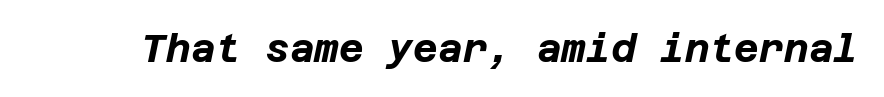
A typesetter would call this zero additional tracking. Typographic density is high because the face is bold. Glance below the letters and you will spot only blank space. This sample uses an oblique cut, with every glyph tilted off the vertical.
